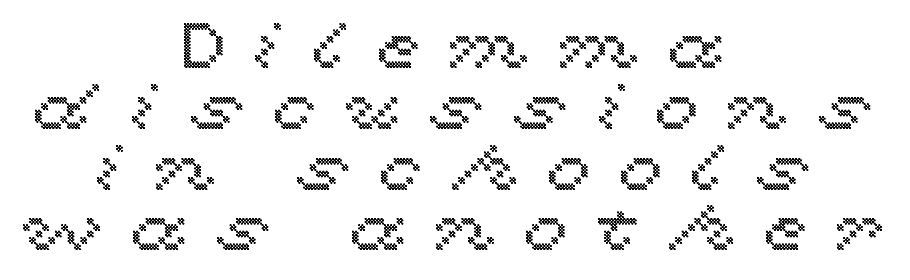
Q: Is the text italic (slanted)? A: Yes.
Q: Is the text underlined? A: No.
Q: How is the paragraph aligned? A: Centered.
Q: Is the spacing between letters normal or unusually wide? A: Unusually wide.
Q: Is the spacing between lines tight, normal or loose? A: Tight.
Q: Width (condensed, normal, or wide)? A: Wide.
Q: x-height? A: Medium.
Q: Monospaced? A: No.
